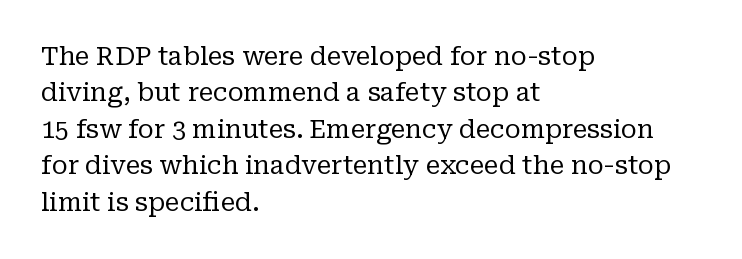
In terms of posture, this sample is upright. The passage shown has conventional tracking throughout. The zone under the glyphs is completely vacant. The lines are quadded left. These glyphs show unthickened strokes, regular width or finer. Rows of type keep a routine distance in the vertical direction.
